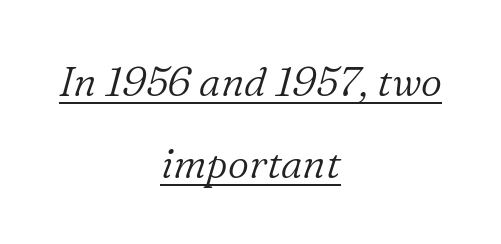
Q: Is the text bold? A: No.
Q: Is the text italic (slanted)? A: Yes, it leans right by about 16 degrees.
Q: Is the typeface a serif or a sans-serif typeface? A: Serif.
Q: Is the text underlined? A: Yes.
Q: How is the paragraph aligned? A: Centered.
Q: Is the spacing between letters normal or unusually wide? A: Normal.
Q: Is the spacing between lines tight, normal or loose? A: Loose.
Q: Width (condensed, normal, or wide)? A: Normal.
Q: Stroke contrast? A: Low.
Q: x-height? A: Medium.
Q: Monospaced? A: No.
